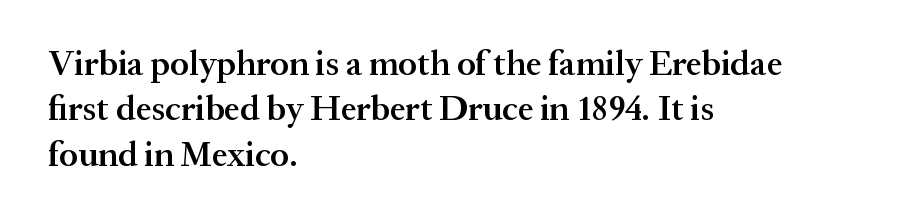
The lettering holds an erect, upright posture throughout. The specimen omits any rule beneath the text block's lines. The letters carry serifs — small finishing strokes at the ends of their stems. Does extra space separate the letters? No, they use regular spacing. One glance says typical: line gaps are just what's usual.
